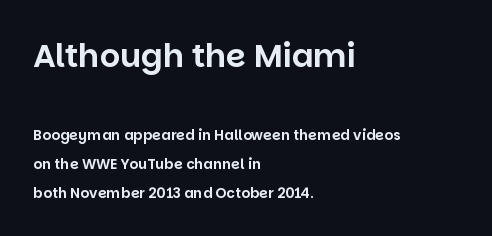
Q: Is the text italic (slanted)? A: No, it is upright.
Q: Is the typeface a serif or a sans-serif typeface? A: Sans-serif.
Q: Is the text underlined? A: No.
Q: How is the paragraph aligned? A: Left-aligned.
Q: Is the spacing between letters normal or unusually wide? A: Normal.
Q: Is the spacing between lines tight, normal or loose? A: Loose.
Q: Which block of text is set in a larger size, the first (top) or the second (bottom)? A: The first (top) one.
Q: Width (condensed, normal, or wide)? A: Normal.
Q: Stroke contrast? A: Low.
Q: x-height? A: Large.
Q: Monospaced? A: No.
